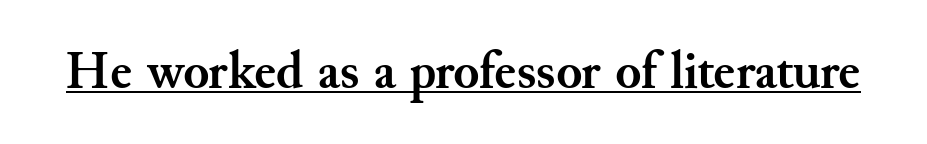
Q: Is the text bold? A: Yes.
Q: Is the text italic (slanted)? A: No, it is upright.
Q: Is the typeface a serif or a sans-serif typeface? A: Serif.
Q: Is the text underlined? A: Yes.
Q: Is the spacing between letters normal or unusually wide? A: Normal.
Q: Width (condensed, normal, or wide)? A: Normal.
Q: Stroke contrast? A: Medium.
Q: x-height? A: Small.
Q: Monospaced? A: No.
